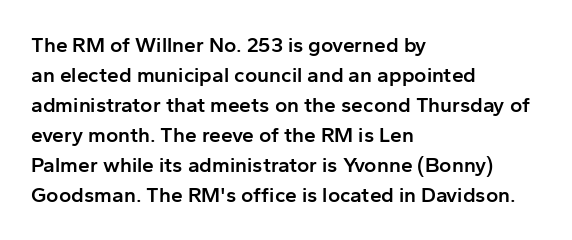
{"italic": "no", "bold": "semi", "underline": "no", "align": "left", "line_spacing": "normal", "line_spacing_ratio": 1.43, "letter_spacing": "normal", "letter_spacing_em": 0.0, "glyph_px": 21}
